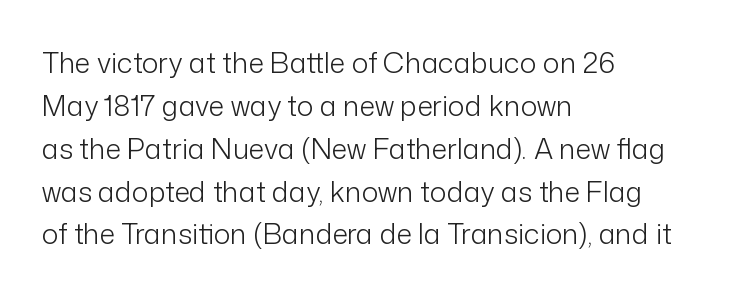
Q: Is the text bold? A: No.
Q: Is the text italic (slanted)? A: No, it is upright.
Q: Is the typeface a serif or a sans-serif typeface? A: Sans-serif.
Q: Is the text underlined? A: No.
Q: How is the paragraph aligned? A: Left-aligned.
Q: Is the spacing between letters normal or unusually wide? A: Normal.
Q: Is the spacing between lines tight, normal or loose? A: Normal.
Q: Width (condensed, normal, or wide)? A: Normal.
Q: Stroke contrast? A: Low.
Q: x-height? A: Medium.
Q: Monospaced? A: No.
